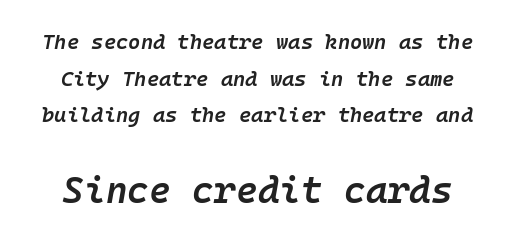
Q: Is the text bold? A: Semi-bold.
Q: Is the text italic (slanted)? A: Yes, it leans right by about 10 degrees.
Q: Is the text underlined? A: No.
Q: Is the spacing between letters normal or unusually wide? A: Normal.
Q: Which block of text is set in a larger size, the first (top) or the second (bottom)? A: The second (bottom) one.
Q: Width (condensed, normal, or wide)? A: Normal.
Q: Stroke contrast? A: Low.
Q: x-height? A: Medium.
Q: Monospaced? A: Yes.
